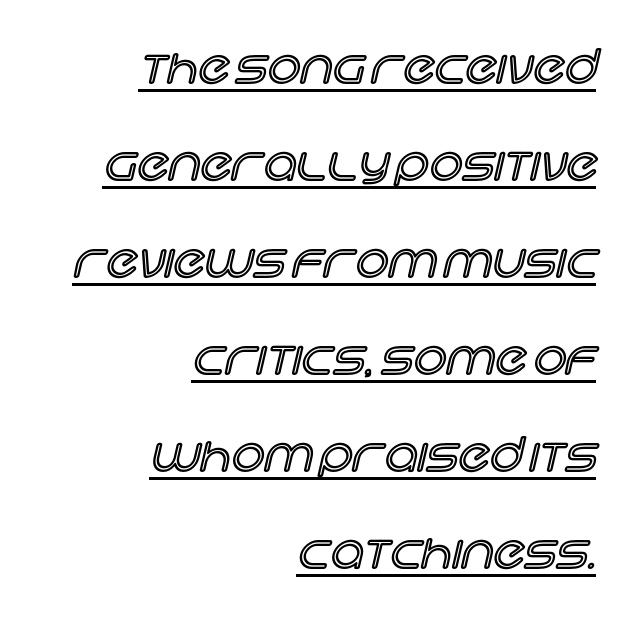
The letterforms sit shoulder to shoulder at normal distance. These lines stand farther apart than default settings would place them. This sample has the flowing, uneven cadence of proportional lettering. The rendering uses the underline text-decoration.
